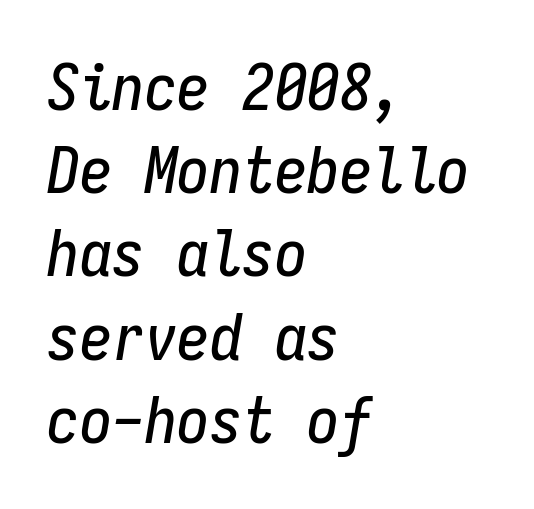
Q: Is the text italic (slanted)? A: Yes, it leans right by about 9 degrees.
Q: Is the text underlined? A: No.
Q: How is the paragraph aligned? A: Left-aligned.
Q: Is the spacing between letters normal or unusually wide? A: Normal.
Q: Is the spacing between lines tight, normal or loose? A: Normal.
Q: Width (condensed, normal, or wide)? A: Condensed.
Q: Stroke contrast? A: Low.
Q: x-height? A: Medium.
Q: Monospaced? A: Yes.
